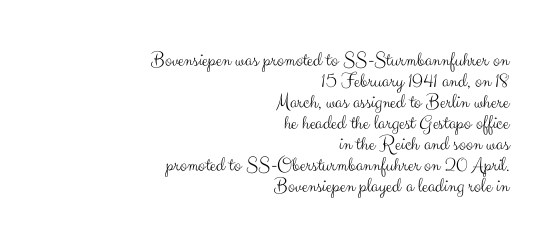
Weight: not bold — regular or lighter. The face used here is rendered with its standard letterfit. Which margin do the lines hug? The right one — the left edge is uneven.
